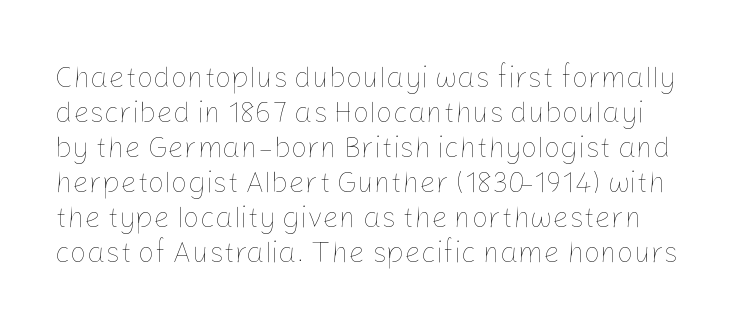
Q: Is the text bold? A: No.
Q: Is the text italic (slanted)? A: No, it is upright.
Q: Is the text underlined? A: No.
Q: Is the spacing between letters normal or unusually wide? A: Normal.
Q: Width (condensed, normal, or wide)? A: Normal.
Q: Stroke contrast? A: Low.
Q: x-height? A: Medium.
Q: Monospaced? A: No.
